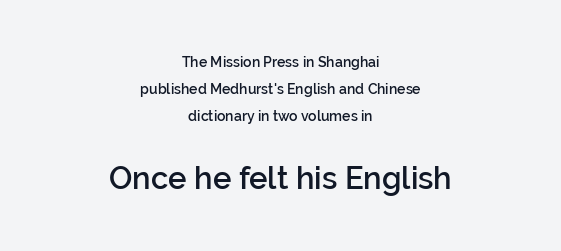
The image shows 31 px semibold sans-serif type, upright; set centered, loose line spacing (1.94x), normal letter spacing, not underlined; the second (bottom) block is 2.21x larger; low stroke contrast and a medium x-height.
